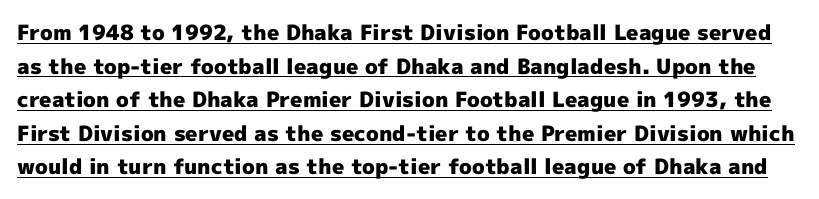
The image shows 21 px bold type, upright; set normal line spacing (1.6x), normal letter spacing, underlined.
